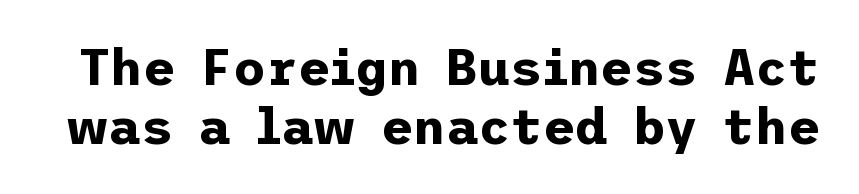
{"serif": "no", "italic": "no", "bold": "yes", "weight": "bold", "width": "normal", "stroke_contrast": "low", "x_height": "medium", "underline": "no", "line_spacing_ratio": 1.18, "letter_spacing": "normal", "letter_spacing_em": 0.0, "glyph_px": 50}
